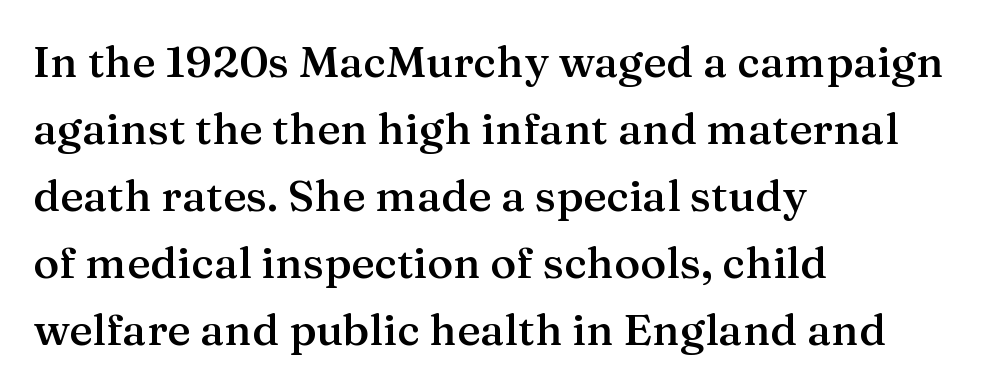
The image shows 44 px semibold serif type, upright; set left-aligned, normal line spacing (1.52x), normal letter spacing, not underlined; medium stroke contrast and a medium x-height.
